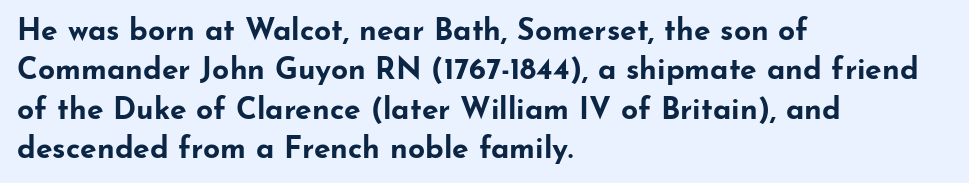
{"serif": "no", "italic": "no", "bold": "yes", "weight": "bold", "width": "wide", "stroke_contrast": "low", "x_height": "small", "monospaced": "no", "underline": "no", "align": "left", "line_spacing": "normal", "line_spacing_ratio": 1.31, "letter_spacing": "normal", "letter_spacing_em": 0.0, "glyph_px": 30}
